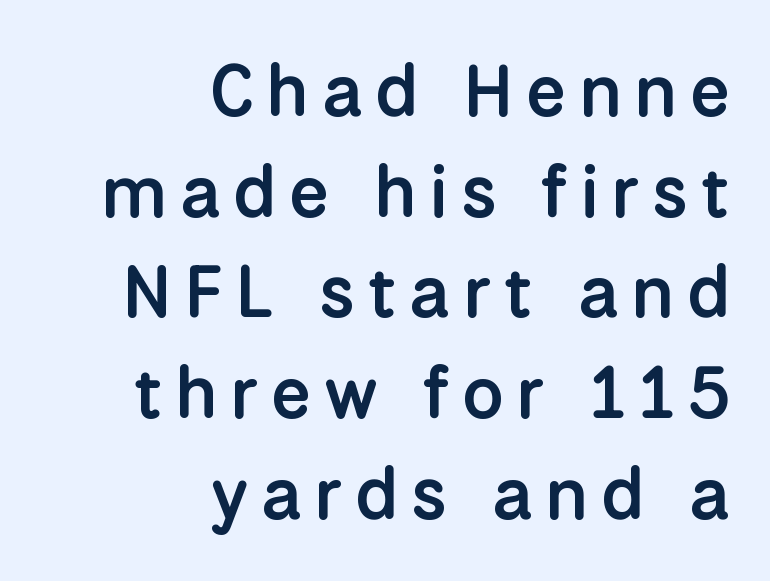
The image shows 73 px semibold sans-serif type, upright; set right-aligned, normal line spacing (1.38x), not underlined; low stroke contrast and a medium x-height.
